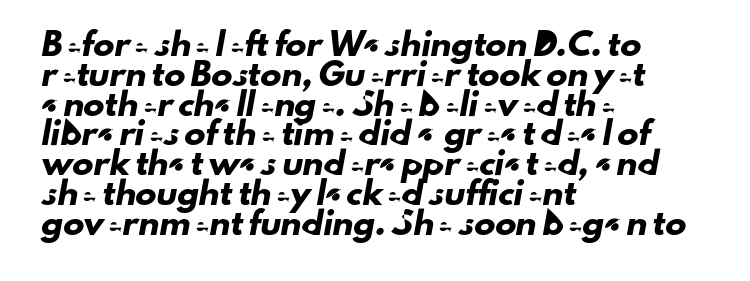
{"underline": "no", "align": "left", "line_spacing": "normal", "line_spacing_ratio": 1.42, "letter_spacing": "normal", "letter_spacing_em": 0.0, "glyph_px": 21}
